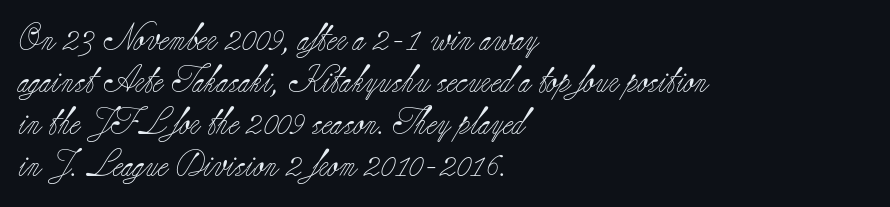
Q: Is the text bold? A: No.
Q: Is the text italic (slanted)? A: Yes.
Q: Is the text underlined? A: No.
Q: How is the paragraph aligned? A: Left-aligned.
Q: Is the spacing between letters normal or unusually wide? A: Normal.
Q: Is the spacing between lines tight, normal or loose? A: Normal.
